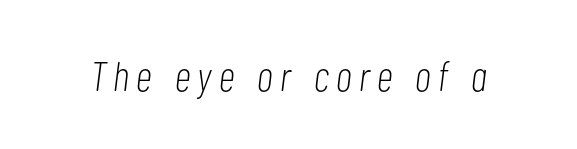
Q: Is the text bold? A: No.
Q: Is the text italic (slanted)? A: Yes, it leans right by about 7 degrees.
Q: Is the text underlined? A: No.
Q: Width (condensed, normal, or wide)? A: Condensed.
Q: Stroke contrast? A: Low.
Q: x-height? A: Medium.
Q: Monospaced? A: No.
